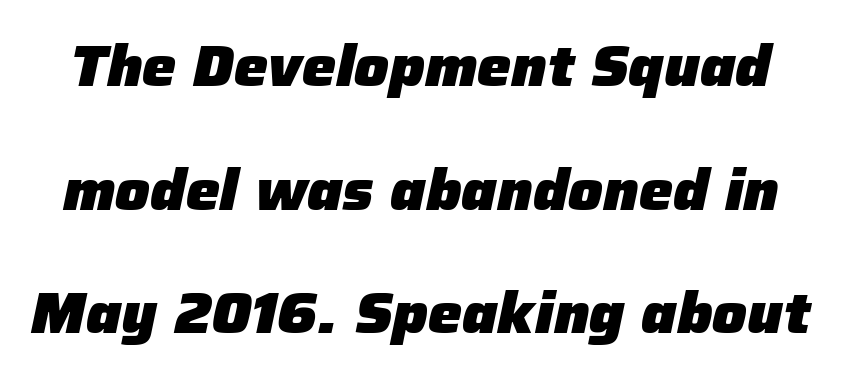
{"italic": "yes", "lean": "right", "slant_degrees": 12, "bold": "yes", "weight": "heavy", "width": "normal", "stroke_contrast": "low", "x_height": "medium", "monospaced": "no", "underline": "no", "line_spacing": "loose", "line_spacing_ratio": 2.17, "letter_spacing": "normal", "letter_spacing_em": 0.0, "glyph_px": 57}
